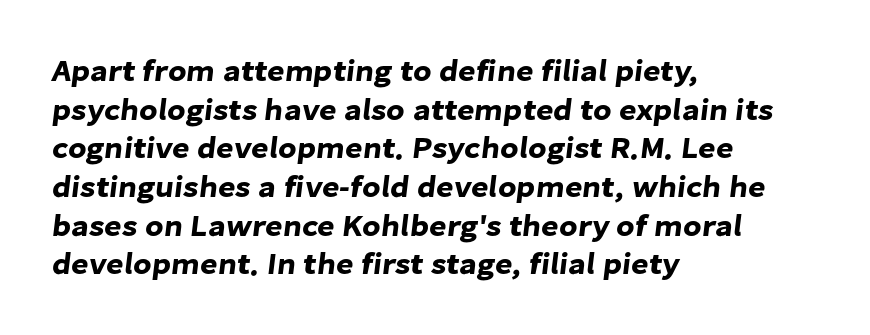
{"serif": "no", "width": "normal", "stroke_contrast": "low", "x_height": "medium", "monospaced": "no", "underline": "no", "align": "left", "line_spacing": "normal", "line_spacing_ratio": 1.29, "letter_spacing": "normal", "letter_spacing_em": 0.0, "glyph_px": 30}
